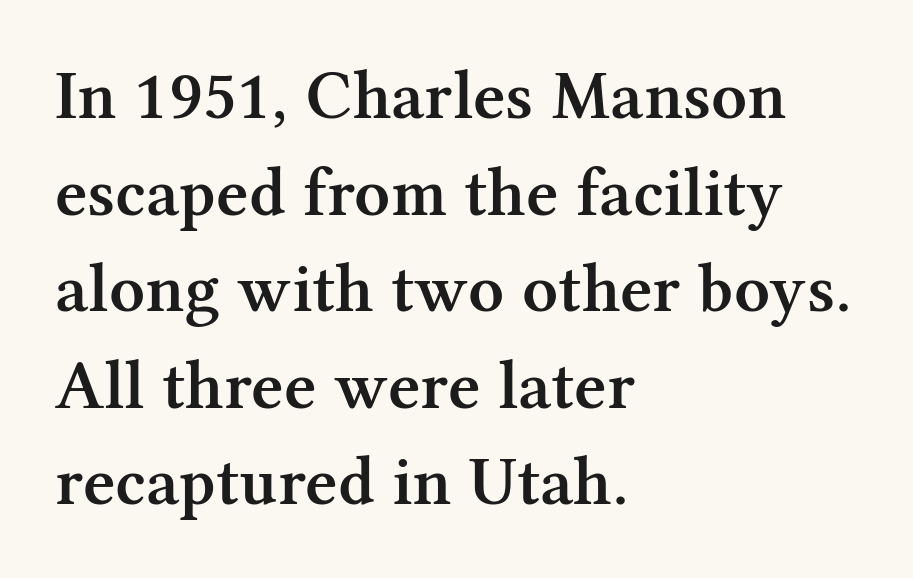
Varying glyph widths throughout — classic text-font behaviour. The typeface chosen for these lines features serifs. Students, note that the glyphs here touch the page at normal intervals. The sample has been set in demibold, a notch under bold.
